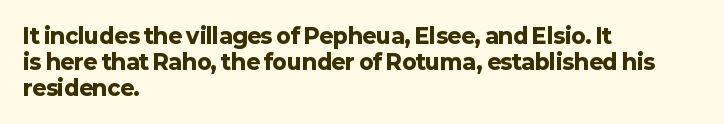
The letters stand upright; this is a roman face. Every row of glyphs begins at an identical x-position on the left. Between one letter and the next there's only the usual sliver of space. Caption: bold face, heavy strokes.
